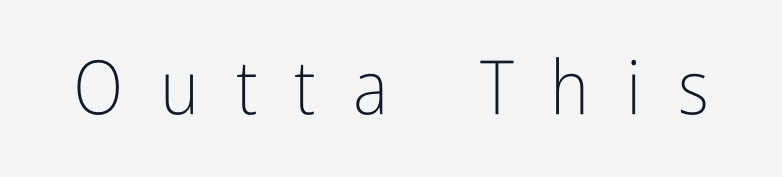
The image shows 75 px light, condensed sans-serif type, upright; set unusually wide letter spacing (+0.49 em), not underlined; low stroke contrast and a medium x-height.
